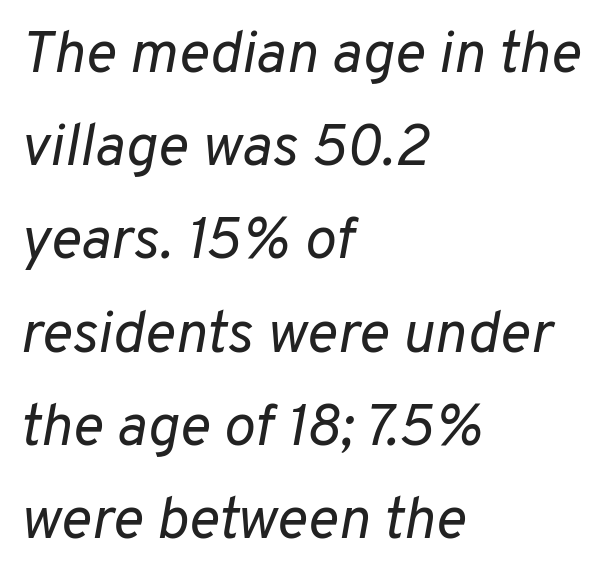
{"italic": "yes", "lean": "right", "slant_degrees": 10, "bold": "no", "weight": "regular", "width": "normal", "stroke_contrast": "low", "x_height": "medium", "monospaced": "no", "underline": "no", "align": "left", "line_spacing": "normal", "line_spacing_ratio": 1.58, "letter_spacing": "normal", "letter_spacing_em": 0.0, "glyph_px": 59}
